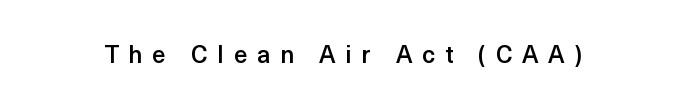
This is moderately heavy type, rendered in semibold. The type sits square on the baseline with zero lean. The horizontal fit of the characters is loose and conspicuously gappy. The gap between lines stays unmarked.
